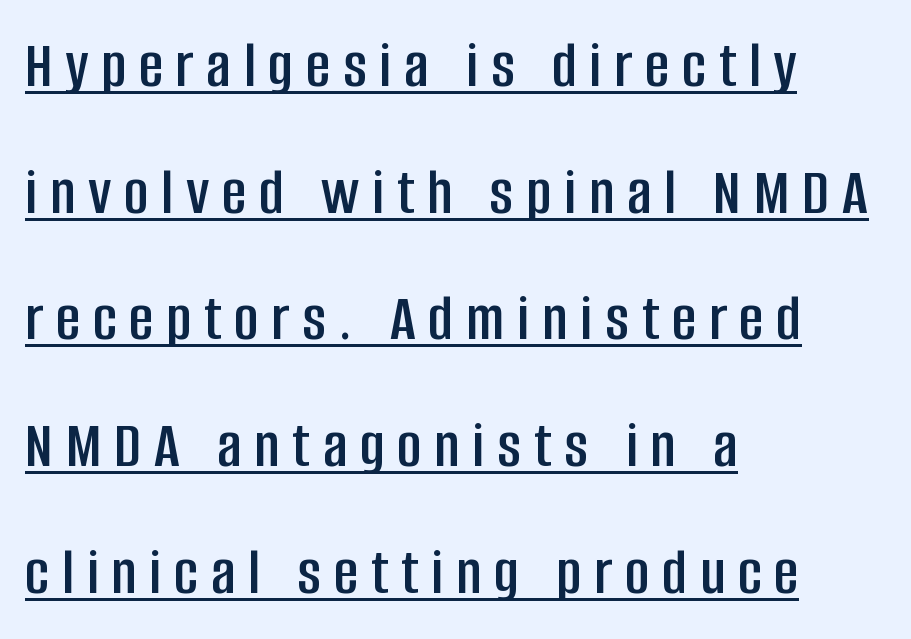
A student would call this left alignment; a typographer would say flush left, rag right. A typographer would call this underscored text. The letters advance in unequal steps, a hallmark of proportional type. This is roman type, the default non-slanted kind. Are there feet on the stems? There aren't — it's a sans.
